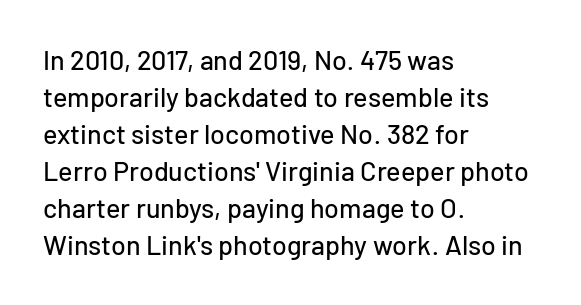
A typesetter would call this zero additional tracking. Notice how descenders clear the ascenders below comfortably — that's standard leading. Ordinary non-slanted type is in use. Letters rest on an invisible, unmarked baseline.
